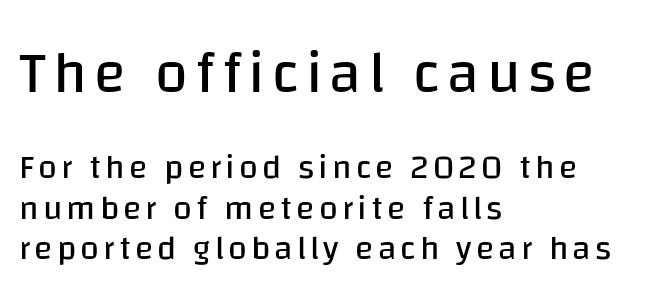
The image shows 59 px regular-weight sans-serif type, upright; set left-aligned, line spacing 1.19x, not underlined; the first (top) block is 1.74x larger; low stroke contrast and a large x-height.
